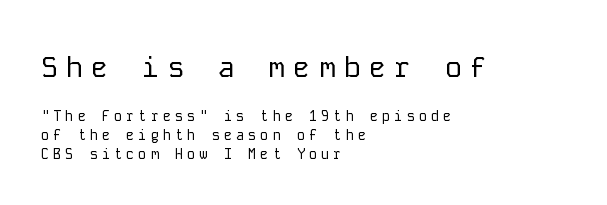
{"serif": "no", "italic": "no", "bold": "no", "weight": "regular", "width": "normal", "stroke_contrast": "low", "x_height": "medium", "monospaced": "yes", "underline": "no", "align": "left", "line_spacing": "normal", "line_spacing_ratio": 1.34, "letter_spacing": "wide", "letter_spacing_em": 0.27, "larger_block": "first", "size_ratio": 2.07, "glyph_px": 29}
